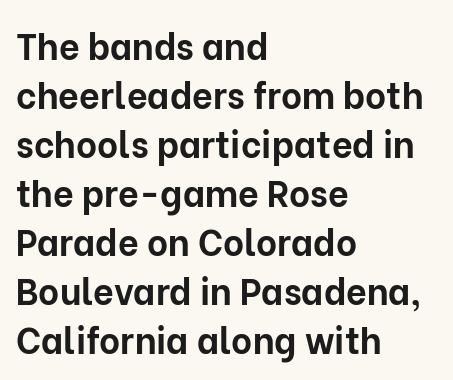
Q: Is the text bold? A: Yes.
Q: Is the text italic (slanted)? A: No, it is upright.
Q: Is the typeface a serif or a sans-serif typeface? A: Sans-serif.
Q: Is the text underlined? A: No.
Q: How is the paragraph aligned? A: Left-aligned.
Q: Is the spacing between letters normal or unusually wide? A: Normal.
Q: Is the spacing between lines tight, normal or loose? A: Normal.
Q: Width (condensed, normal, or wide)? A: Normal.
Q: Stroke contrast? A: Low.
Q: x-height? A: Medium.
Q: Monospaced? A: No.
